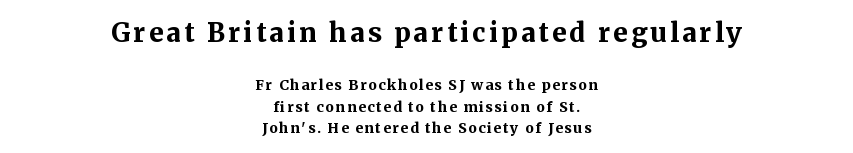
{"italic": "no", "bold": "yes", "underline": "no", "align": "center", "line_spacing": "normal", "line_spacing_ratio": 1.52, "larger_block": "first", "size_ratio": 1.86, "glyph_px": 26}
